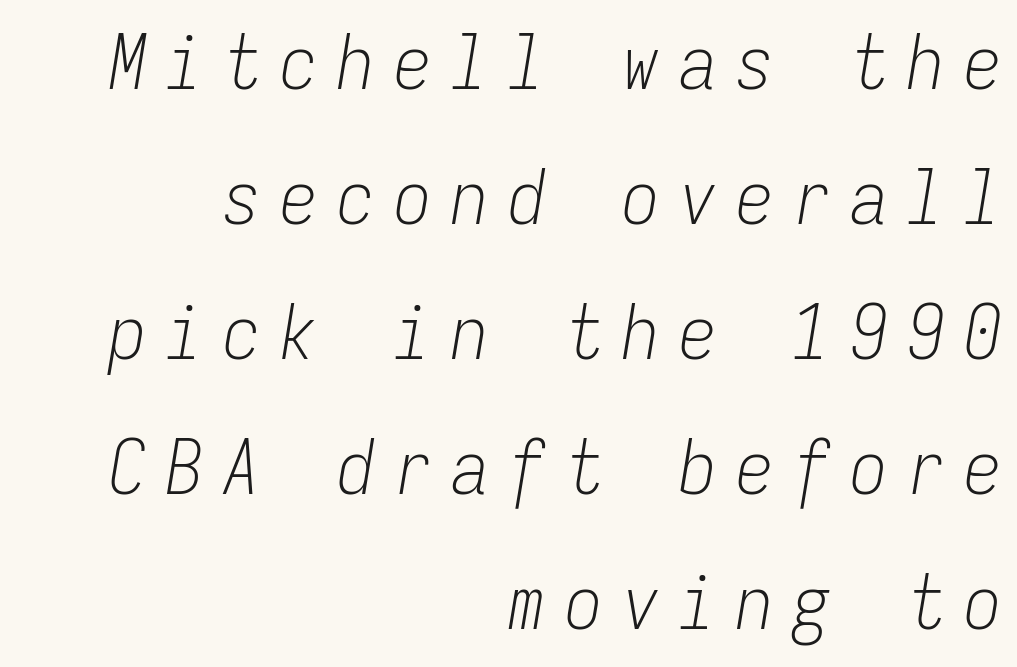
Q: Is the text bold? A: No.
Q: Is the text italic (slanted)? A: Yes, it leans right by about 9 degrees.
Q: Is the text underlined? A: No.
Q: How is the paragraph aligned? A: Right-aligned.
Q: Is the spacing between letters normal or unusually wide? A: Unusually wide.
Q: Width (condensed, normal, or wide)? A: Condensed.
Q: Stroke contrast? A: Low.
Q: x-height? A: Medium.
Q: Monospaced? A: Yes.
